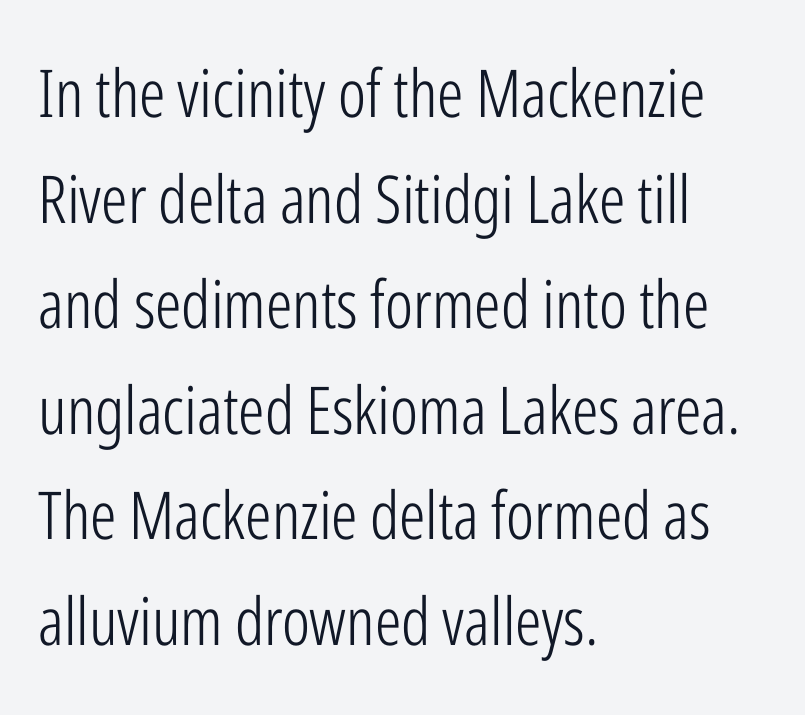
Students, observe: this is what conventionally led text looks like. Leftover space on each line is placed entirely after the last word. These lines were composed using upright roman letters. The rendering keeps characters at their native spacing.
